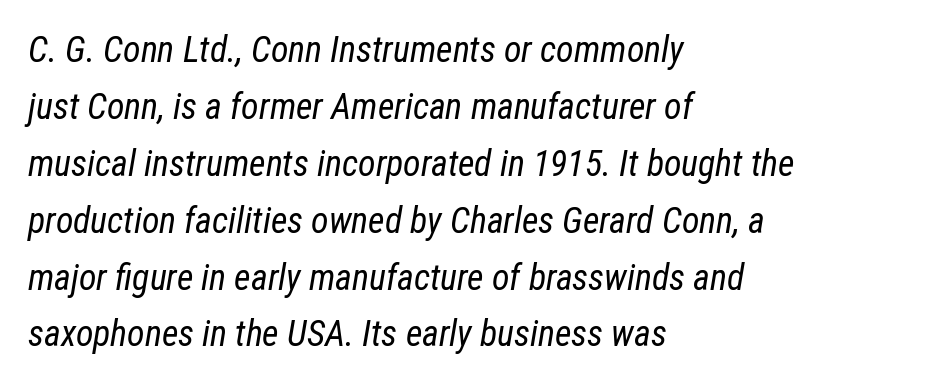
Q: Is the text bold? A: No.
Q: Is the text italic (slanted)? A: Yes, it leans right by about 12 degrees.
Q: Is the text underlined? A: No.
Q: How is the paragraph aligned? A: Left-aligned.
Q: Is the spacing between letters normal or unusually wide? A: Normal.
Q: Is the spacing between lines tight, normal or loose? A: Normal.
Q: Width (condensed, normal, or wide)? A: Condensed.
Q: Stroke contrast? A: Low.
Q: x-height? A: Medium.
Q: Monospaced? A: No.
